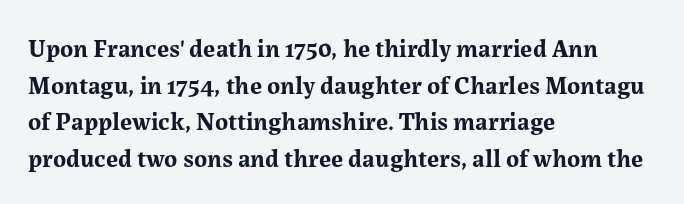
The image shows 25 px bold type, upright; set left-aligned, normal line spacing (1.47x), normal letter spacing, not underlined.
